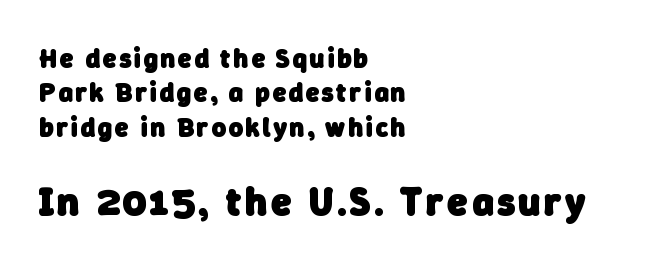
Left-aligned paragraph, ragged on the right. The rendering shows plain stroke endings on the letterforms — a sans-serif design. Clear beneath every line of the passage. The letters advance in unequal steps, a hallmark of proportional type.
